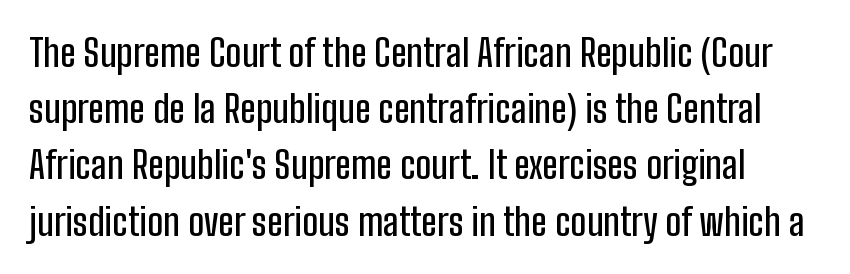
Q: Is the text italic (slanted)? A: No, it is upright.
Q: Is the typeface a serif or a sans-serif typeface? A: Sans-serif.
Q: Is the text underlined? A: No.
Q: Is the spacing between letters normal or unusually wide? A: Normal.
Q: Is the spacing between lines tight, normal or loose? A: Normal.
Q: Width (condensed, normal, or wide)? A: Condensed.
Q: Stroke contrast? A: Low.
Q: x-height? A: Medium.
Q: Monospaced? A: No.
